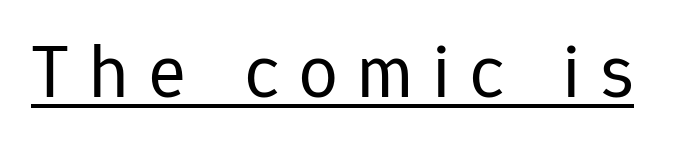
The image shows 77 px regular-weight sans-serif type, upright; set unusually wide letter spacing (+0.26 em), underlined; low stroke contrast and a medium x-height.
